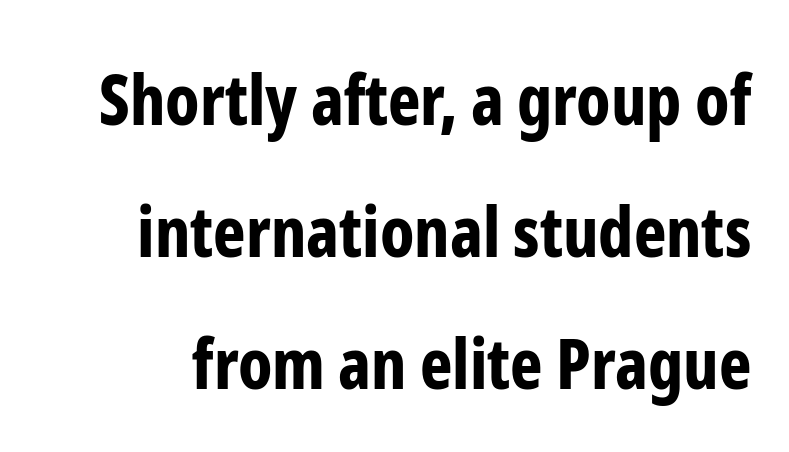
Default kerning and tracking; the words read as compact shapes. The letters stand straight up with perfectly vertical stems. The string is rendered with underlining switched off. Emphasis by weight is at full strength: bold. You could not count columns in this text — the font is proportionally spaced. This sample trades compactness for vertical openness between lines.
